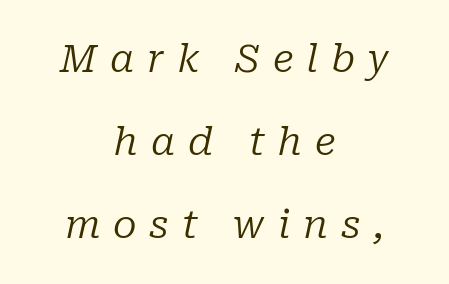
The image shows 39 px regular-weight serif type, italic (leaning right); set centered, loose line spacing (2.13x), unusually wide letter spacing (+0.33 em), not underlined; low stroke contrast and a medium x-height.
